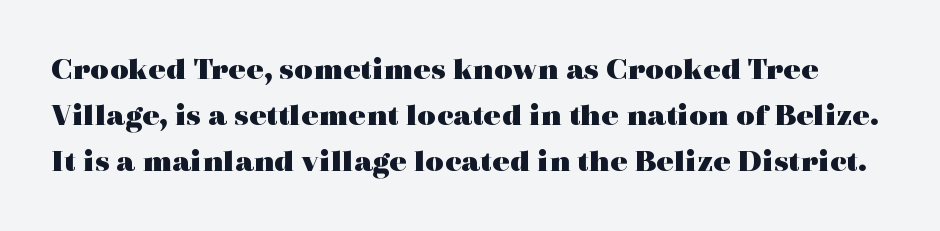
Q: Is the text bold? A: Yes.
Q: Is the text italic (slanted)? A: No, it is upright.
Q: Is the typeface a serif or a sans-serif typeface? A: Serif.
Q: Is the text underlined? A: No.
Q: Is the spacing between letters normal or unusually wide? A: Normal.
Q: Is the spacing between lines tight, normal or loose? A: Normal.
Q: Width (condensed, normal, or wide)? A: Wide.
Q: x-height? A: Medium.
Q: Monospaced? A: No.
